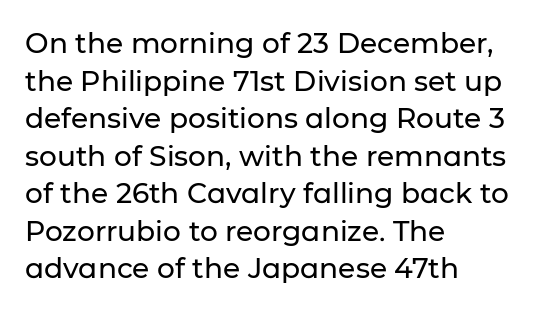
{"serif": "no", "italic": "no", "width": "normal", "stroke_contrast": "low", "x_height": "medium", "monospaced": "no", "underline": "no", "align": "left", "line_spacing": "normal", "line_spacing_ratio": 1.34, "letter_spacing": "normal", "letter_spacing_em": 0.0, "glyph_px": 28}
